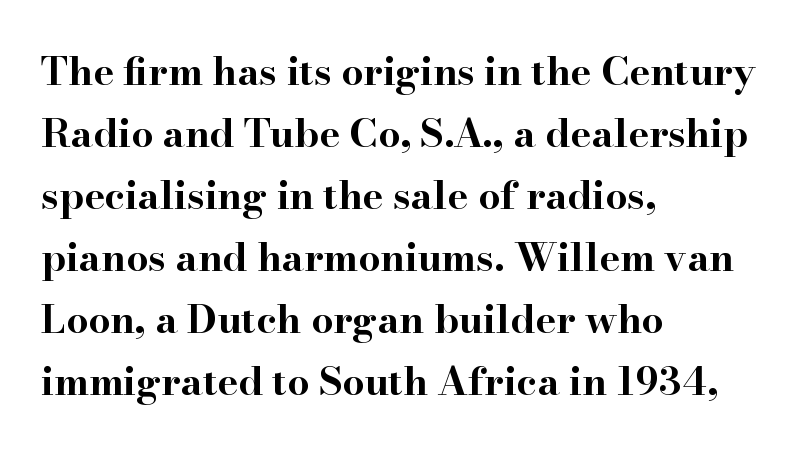
{"serif": "yes", "italic": "no", "bold": "yes", "weight": "bold", "width": "wide", "stroke_contrast": "high", "x_height": "small", "monospaced": "no", "underline": "no", "align": "left", "line_spacing": "normal", "line_spacing_ratio": 1.59, "letter_spacing": "normal", "letter_spacing_em": 0.0, "glyph_px": 39}
